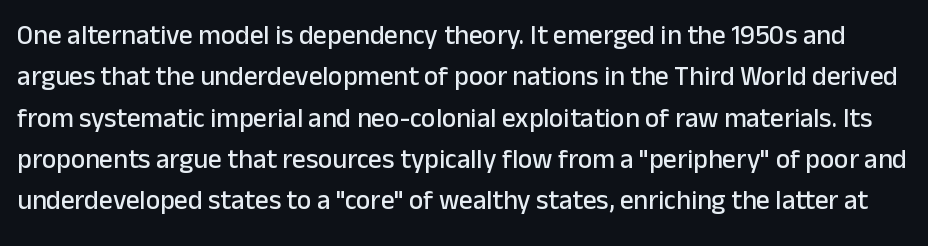
This block has exactly the height ordinary leading produces. Look at the tracking — it's just the regular setting, nothing added. The string is rendered with underlining switched off. The letters stand straight up with perfectly vertical stems.
